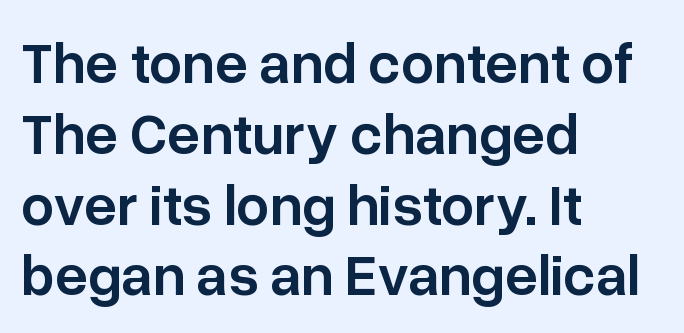
{"serif": "no", "italic": "no", "bold": "semi", "weight": "semibold", "width": "normal", "stroke_contrast": "low", "x_height": "medium", "monospaced": "no", "underline": "no", "align": "left", "line_spacing_ratio": 1.22, "letter_spacing": "normal", "letter_spacing_em": 0.0, "glyph_px": 58}
